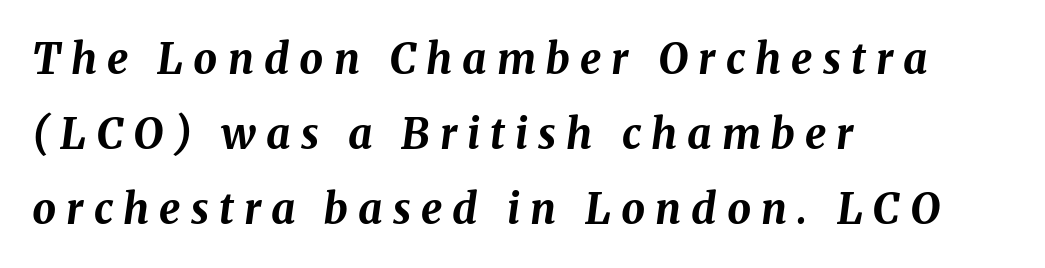
The image shows 42 px bold type, italic (leaning right); set left-aligned, line spacing 1.78x, unusually wide letter spacing (+0.24 em), not underlined; medium stroke contrast and a medium x-height.
